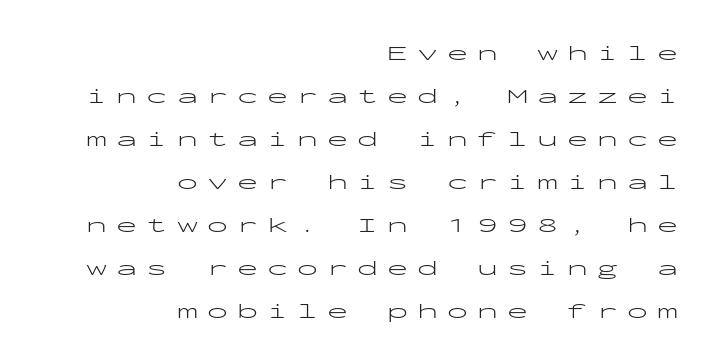
{"italic": "no", "bold": "no", "underline": "no", "align": "right", "line_spacing": "loose", "line_spacing_ratio": 2.05, "letter_spacing": "wide", "letter_spacing_em": 0.43, "glyph_px": 21}
